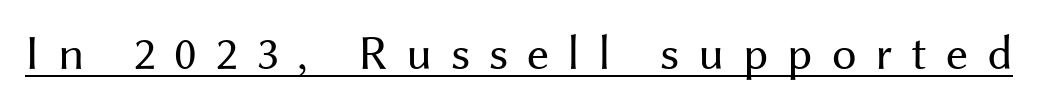
{"serif": "no", "italic": "no", "bold": "no", "weight": "regular", "width": "normal", "stroke_contrast": "medium", "x_height": "medium", "monospaced": "no", "underline": "yes", "letter_spacing": "wide", "letter_spacing_em": 0.38, "glyph_px": 49}
